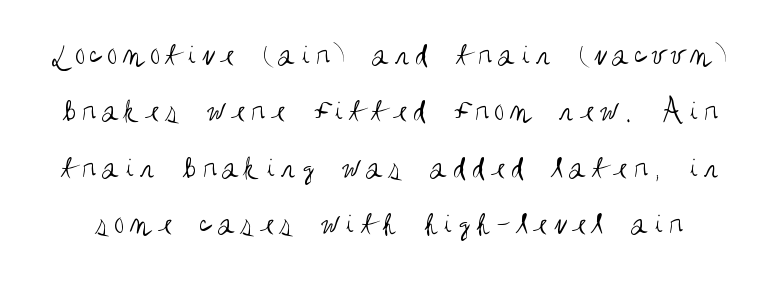
{"serif": "no", "bold": "no", "weight": "regular", "width": "condensed", "stroke_contrast": "medium", "x_height": "large", "monospaced": "no", "underline": "no", "line_spacing_ratio": 1.71, "glyph_px": 33}
